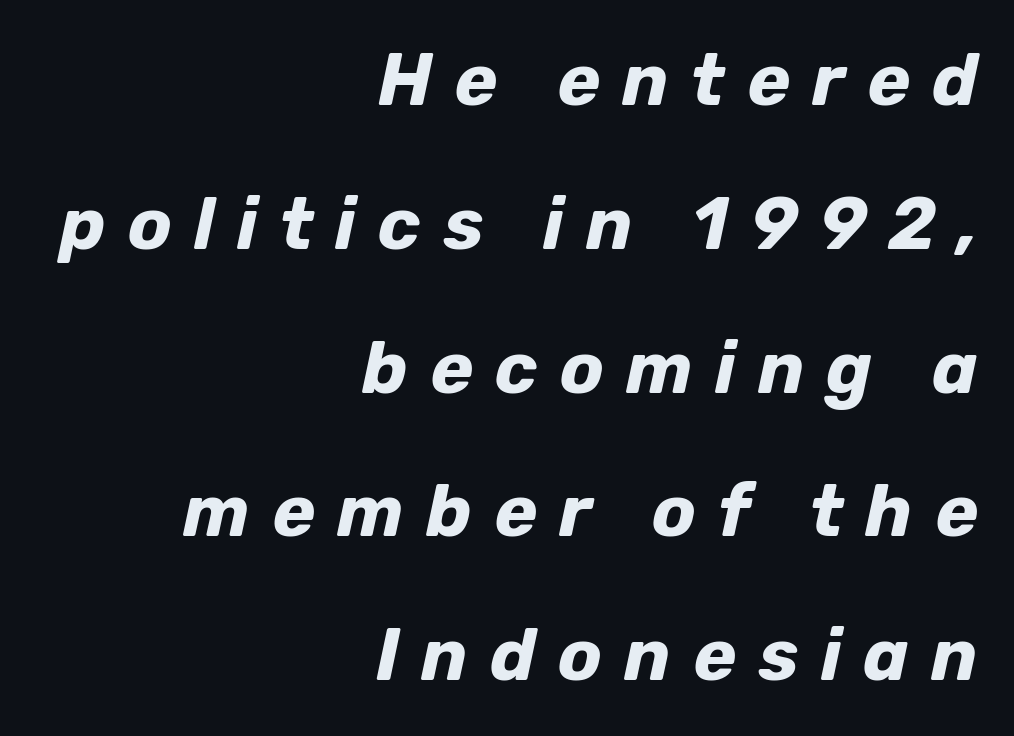
The letters are slanted; this is an italic face. The line-height multiplier appears high, well above default. Emphasis by weight is at full strength: bold. The lines are quadded right. The face used here is proportionally spaced, like ordinary book or web type. Check the space under the baseline: it is left empty.
